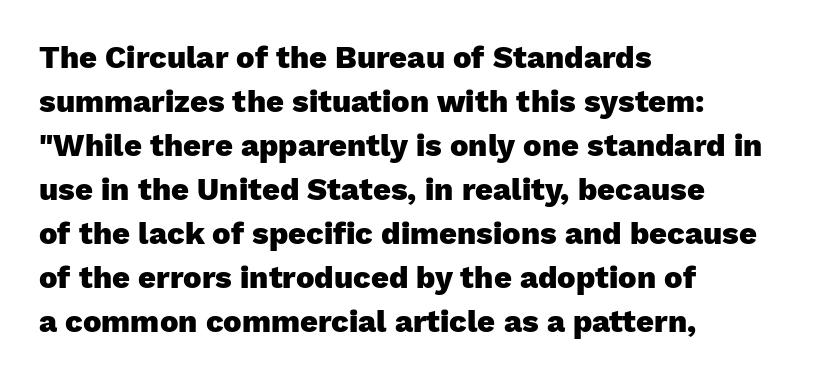
Q: Is the text bold? A: Yes.
Q: Is the text italic (slanted)? A: No, it is upright.
Q: Is the typeface a serif or a sans-serif typeface? A: Sans-serif.
Q: Is the text underlined? A: No.
Q: How is the paragraph aligned? A: Left-aligned.
Q: Is the spacing between letters normal or unusually wide? A: Normal.
Q: Is the spacing between lines tight, normal or loose? A: Normal.
Q: Width (condensed, normal, or wide)? A: Normal.
Q: Stroke contrast? A: Low.
Q: x-height? A: Medium.
Q: Monospaced? A: No.
